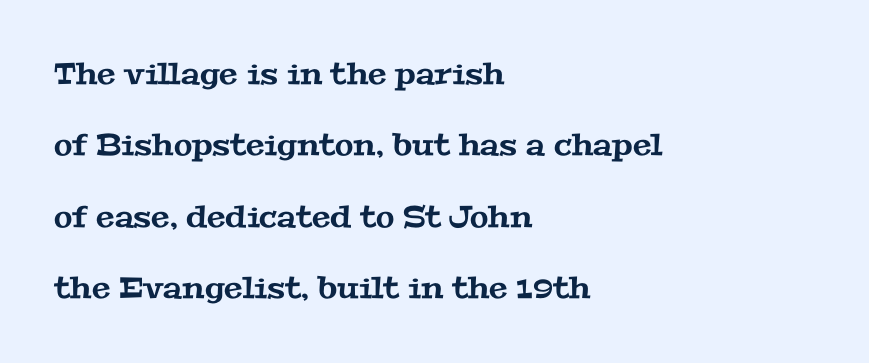
{"serif": "yes", "width": "wide", "stroke_contrast": "medium", "x_height": "medium", "monospaced": "no", "underline": "no", "align": "left", "line_spacing": "loose", "line_spacing_ratio": 2.38, "letter_spacing": "normal", "letter_spacing_em": 0.0, "glyph_px": 30}
